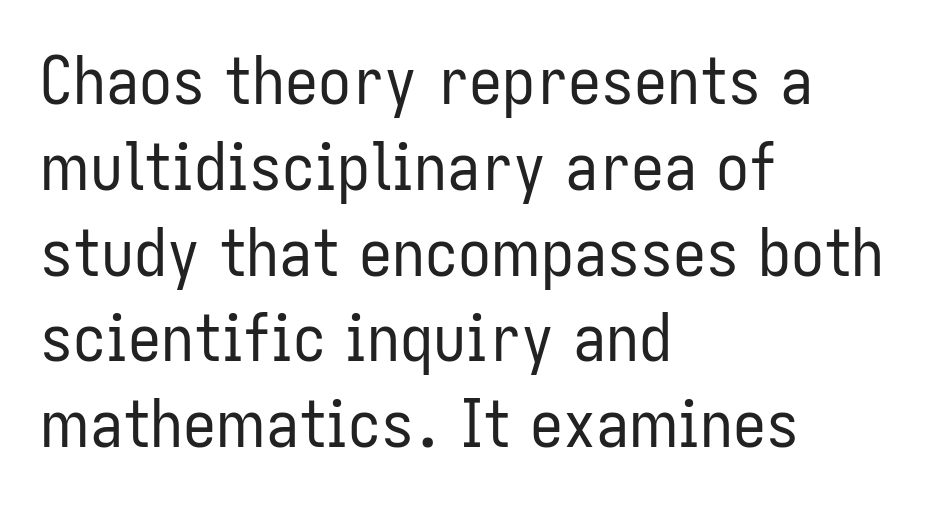
The leading is moderate, giving the passage an even texture. This sample uses plain, unmodified letter spacing. A student would call this left alignment; a typographer would say flush left, rag right. Type style note: lacks serifs. Honestly, there is no underline to notice here at all. Every stem runs plumb, perpendicular to the baseline.
